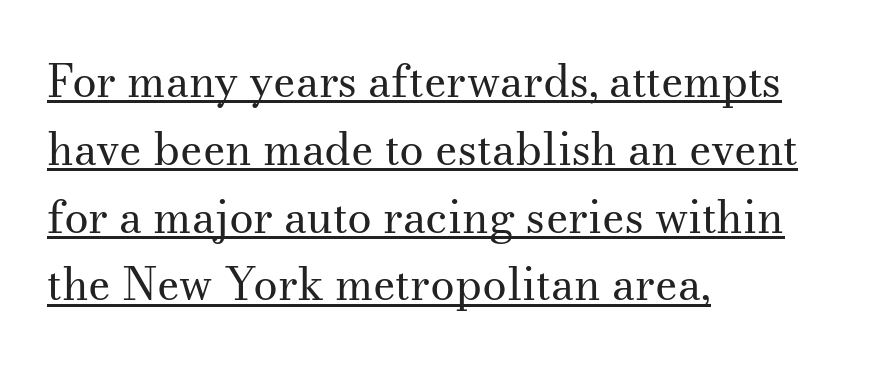
These lines were composed using upright roman letters. Weight: regular or lighter. This is underlined copy, the kind a proofreader might mark for attention. The face used here is rendered with its standard letterfit. The passage is arranged the way most books set body copy — flush left.
